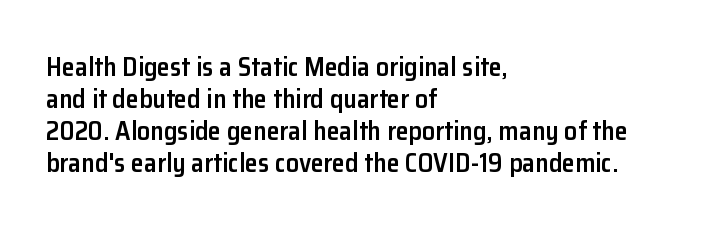
The image shows 26 px text type, upright; set left-aligned, line spacing 1.23x, normal letter spacing, not underlined.
